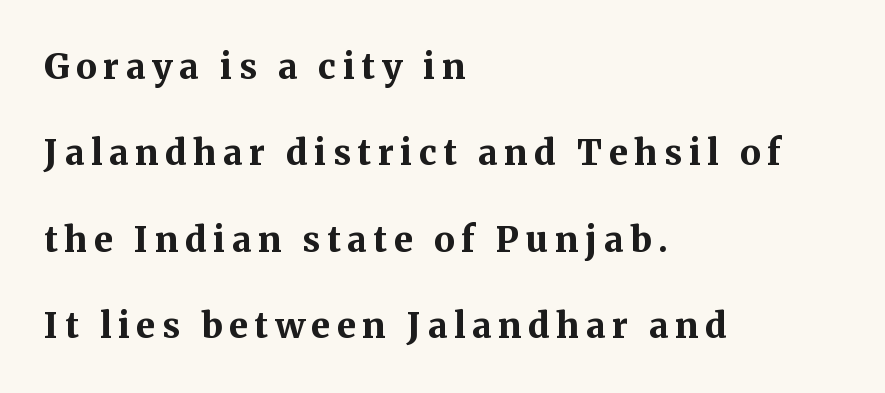
The image shows 35 px bold serif type, upright; set left-aligned, loose line spacing (2.47x), not underlined; medium stroke contrast and a medium x-height.
